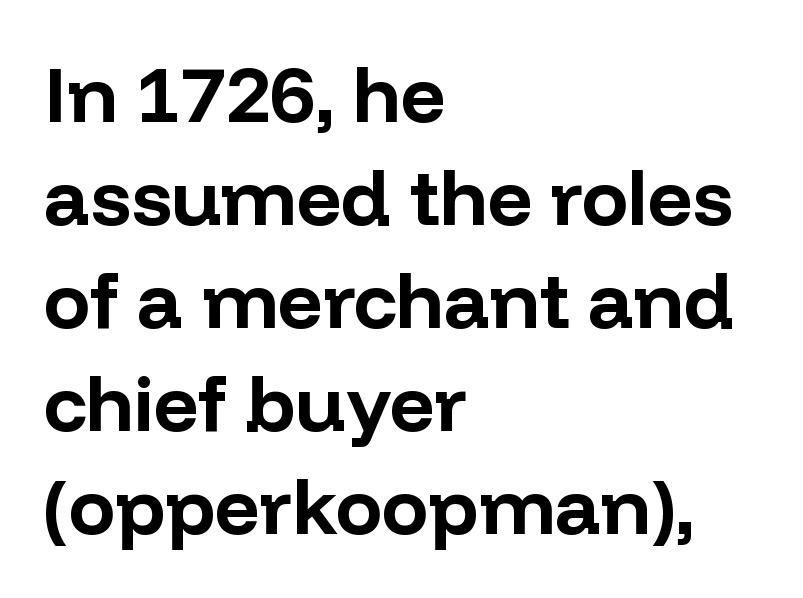
Does the lettering tilt? It doesn't — this is upright. This rendering leaves character spacing at its baseline value. Font category for this specimen: sans-serif. Visually the block forms a straight wall on the left and a jagged coastline on the right.
